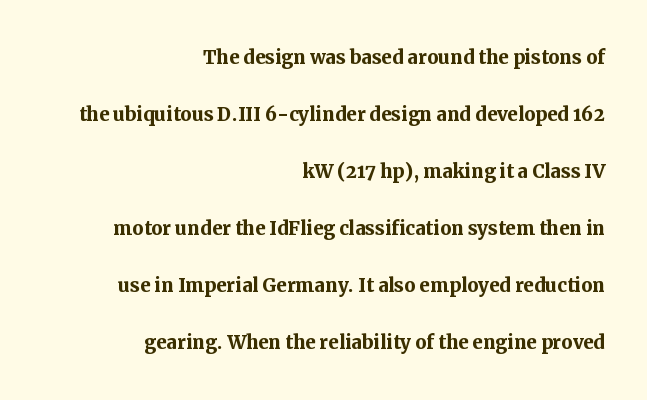
{"italic": "no", "bold": "yes", "underline": "no", "align": "right", "line_spacing": "loose", "line_spacing_ratio": 2.28, "letter_spacing": "normal", "letter_spacing_em": 0.0, "glyph_px": 25}
